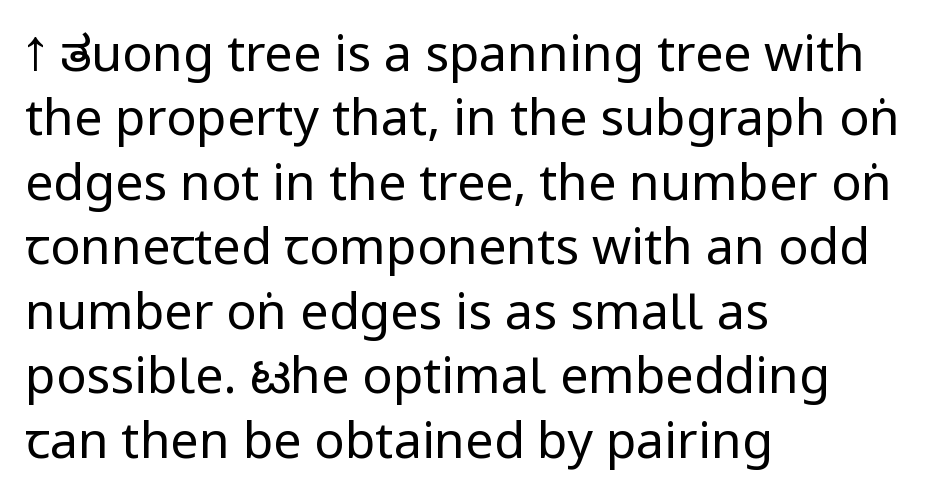
Q: Is the text bold? A: No.
Q: Is the text italic (slanted)? A: No, it is upright.
Q: Is the typeface a serif or a sans-serif typeface? A: Sans-serif.
Q: Is the text underlined? A: No.
Q: How is the paragraph aligned? A: Left-aligned.
Q: Is the spacing between letters normal or unusually wide? A: Normal.
Q: Is the spacing between lines tight, normal or loose? A: Normal.
Q: Width (condensed, normal, or wide)? A: Condensed.
Q: Stroke contrast? A: Low.
Q: x-height? A: Large.
Q: Monospaced? A: No.
